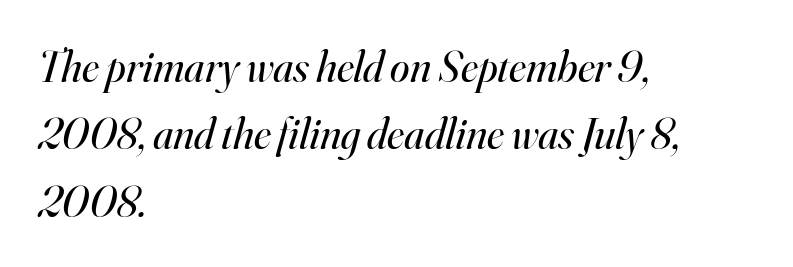
Q: Is the text bold? A: No.
Q: Is the text italic (slanted)? A: Yes, it leans right by about 16 degrees.
Q: Is the typeface a serif or a sans-serif typeface? A: Serif.
Q: Is the text underlined? A: No.
Q: How is the paragraph aligned? A: Left-aligned.
Q: Is the spacing between letters normal or unusually wide? A: Normal.
Q: Is the spacing between lines tight, normal or loose? A: Normal.
Q: Width (condensed, normal, or wide)? A: Normal.
Q: Stroke contrast? A: High.
Q: x-height? A: Small.
Q: Monospaced? A: No.
